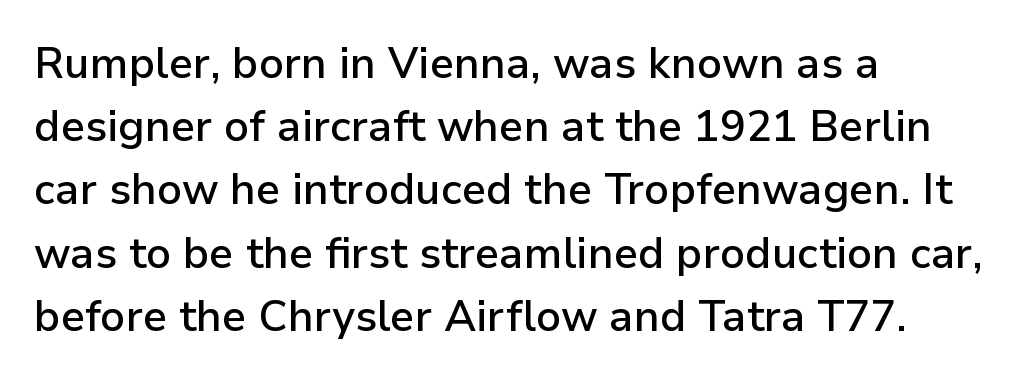
The image shows 43 px semibold sans-serif type, upright; set left-aligned, normal line spacing (1.47x), normal letter spacing, not underlined; low stroke contrast and a medium x-height.
